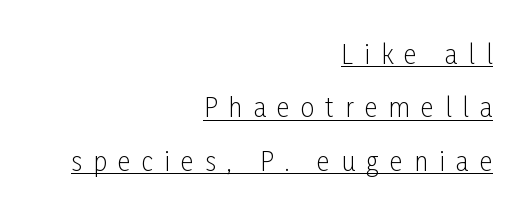
The letters stand upright; this is a roman face. Line ends are locked; line starts wander. The rendering uses a large line-height, opening up the rows. The passage shown has open, widely tracked lettering throughout. Quick note: underline on.
